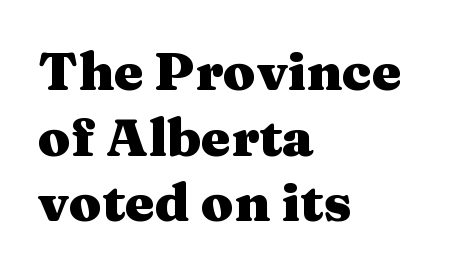
Q: Is the text bold? A: Yes.
Q: Is the text italic (slanted)? A: No, it is upright.
Q: Is the typeface a serif or a sans-serif typeface? A: Serif.
Q: Is the text underlined? A: No.
Q: How is the paragraph aligned? A: Left-aligned.
Q: Is the spacing between letters normal or unusually wide? A: Normal.
Q: Width (condensed, normal, or wide)? A: Wide.
Q: Stroke contrast? A: Medium.
Q: x-height? A: Medium.
Q: Monospaced? A: No.
